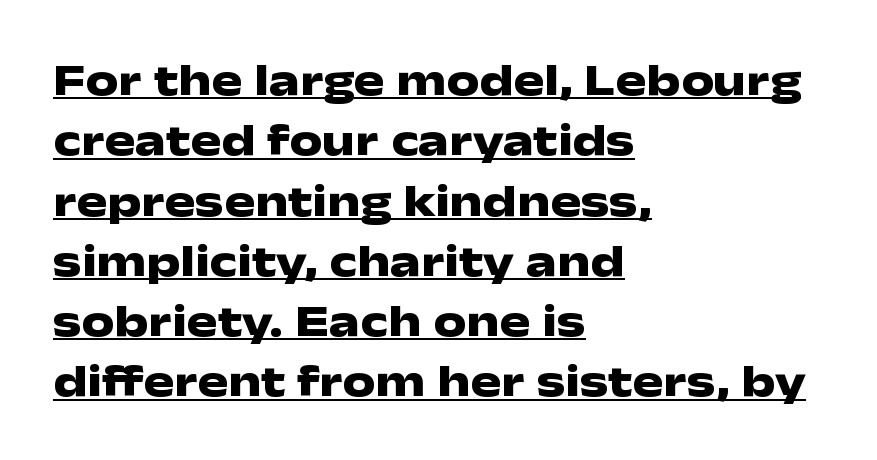
The image shows 46 px heavy, wide sans-serif type, upright; set left-aligned, normal line spacing (1.31x), normal letter spacing, underlined; low stroke contrast and a medium x-height.
